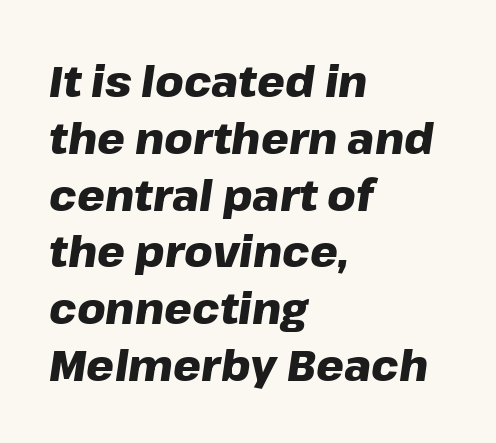
The image shows 44 px heavy type, italic (leaning right); set left-aligned, normal line spacing (1.29x), normal letter spacing, not underlined; low stroke contrast and a medium x-height.
